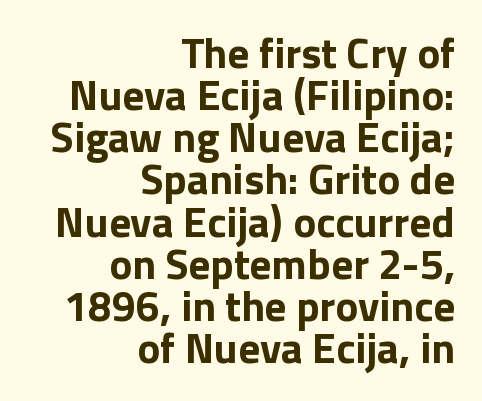
Teacher's note: observe the even right margin — that is flush-right alignment. Underlining? Definitely not there. The vertical gap from one line to the next is small. Note the varied advance widths — an 'i' is clearly narrower than an 'm'. Typographic density is high because the face is bold.
